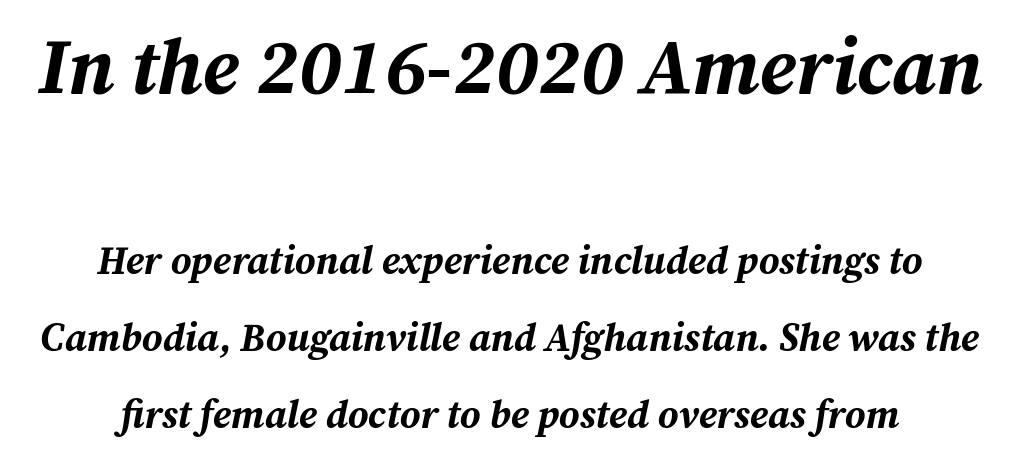
The image shows 78 px bold type, italic (leaning right); set centered, loose line spacing (1.98x), normal letter spacing, not underlined; the first (top) block is 2.0x larger; medium stroke contrast and a medium x-height.
